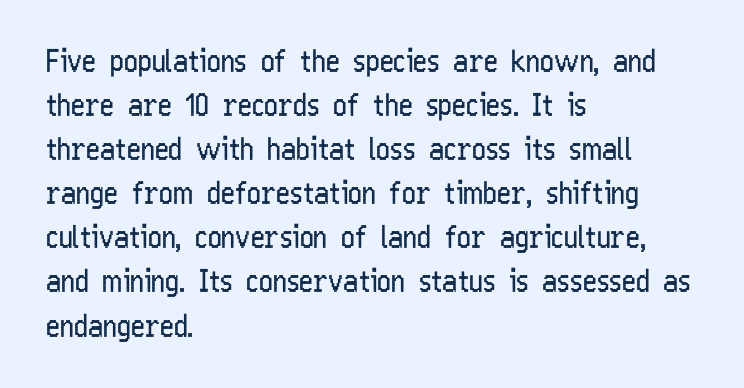
Q: Is the text bold? A: No.
Q: Is the text italic (slanted)? A: No, it is upright.
Q: Is the typeface a serif or a sans-serif typeface? A: Sans-serif.
Q: Is the text underlined? A: No.
Q: How is the paragraph aligned? A: Left-aligned.
Q: Is the spacing between letters normal or unusually wide? A: Normal.
Q: Is the spacing between lines tight, normal or loose? A: Normal.
Q: Width (condensed, normal, or wide)? A: Condensed.
Q: Stroke contrast? A: Low.
Q: x-height? A: Medium.
Q: Monospaced? A: No.
